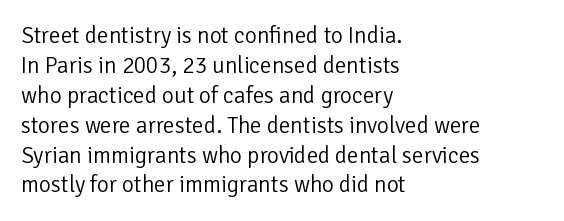
The lines are quadded left. The font sits on the lighter half of the weight spectrum, regular included. Tracking here is standard; glyphs follow each other at the usual distance. Italic? Not at all — the glyphs are vertical. Rule under the text: the space is simply empty.
